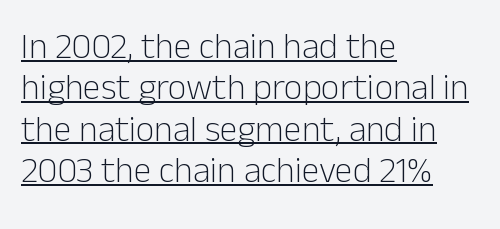
The image shows 36 px light sans-serif type, upright; set left-aligned, tight line spacing (1.15x), normal letter spacing, underlined; low stroke contrast and a medium x-height.
